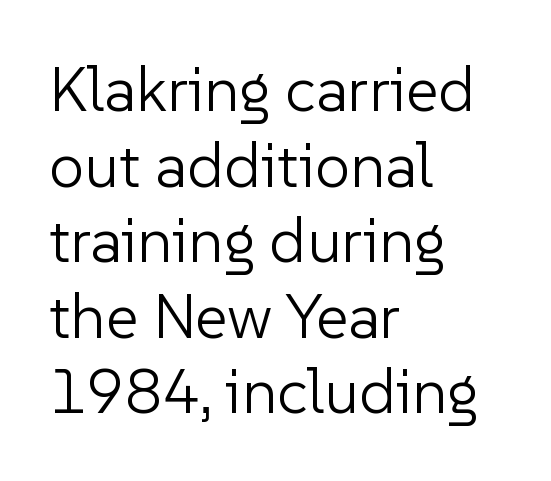
{"serif": "no", "italic": "no", "bold": "no", "weight": "light", "width": "normal", "stroke_contrast": "low", "x_height": "medium", "monospaced": "no", "underline": "no", "align": "left", "line_spacing_ratio": 1.2, "letter_spacing": "normal", "letter_spacing_em": 0.0, "glyph_px": 63}
